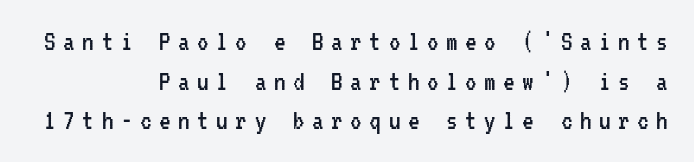
The letters look calm and open, with moderate or lighter stems. It's the straight-up-and-down kind of type. Caption: expanded tracking, letters set apart. Spacing verdict: monospaced, one width for all characters.
